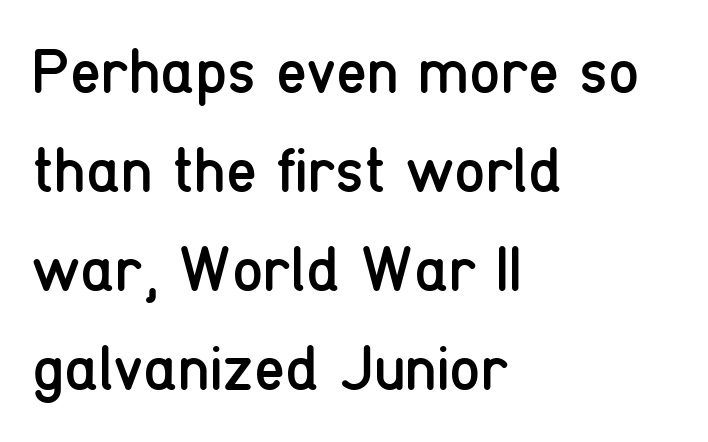
A sans-serif font was chosen for this passage. A typesetter would mark this as roman, not italic. Descenders are the only things crossing below the line. Observe the ordinary spacing: letters are neighbours, not strangers. Think of a printed novel: that variable character pitch is what you see here.
